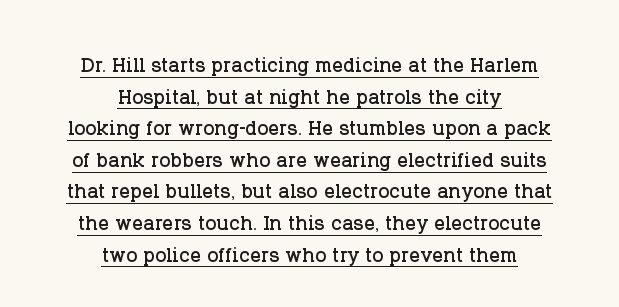
{"italic": "no", "underline": "yes", "align": "center", "line_spacing_ratio": 1.17, "letter_spacing": "normal", "letter_spacing_em": 0.0, "glyph_px": 27}
